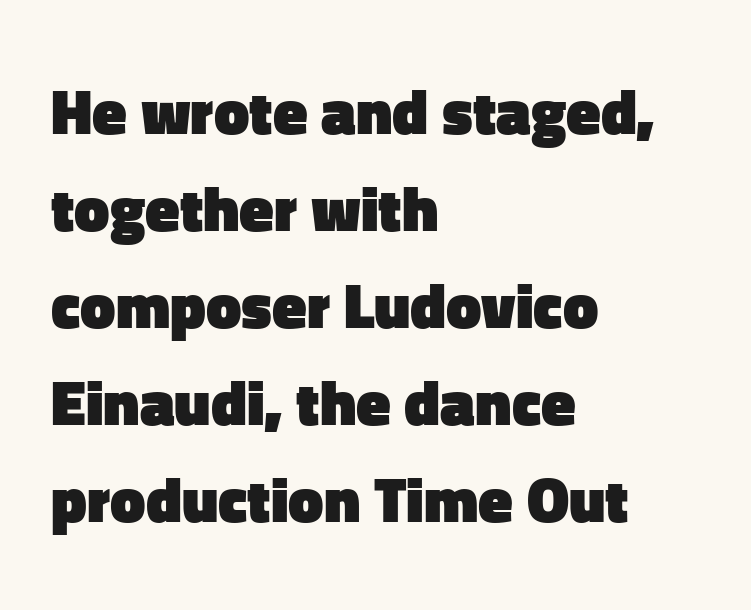
{"serif": "no", "italic": "no", "bold": "yes", "weight": "heavy", "width": "normal", "stroke_contrast": "low", "x_height": "medium", "monospaced": "no", "underline": "no", "align": "left", "line_spacing": "normal", "line_spacing_ratio": 1.54, "letter_spacing": "normal", "letter_spacing_em": 0.0, "glyph_px": 63}
